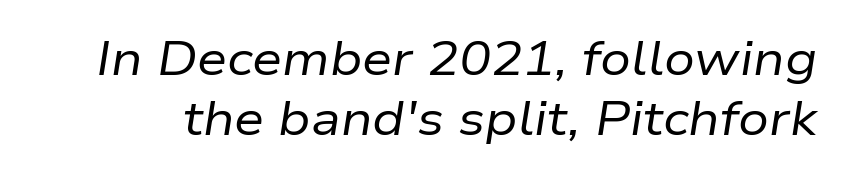
Spacing between characters is what you'd get straight out of the box. Underlining? Definitely not there. Characters are canted at an angle relative to the baseline's perpendicular. These lines are rendered in a variable-pitch font. No letter is thick-stroked: the sample isn't bold.
